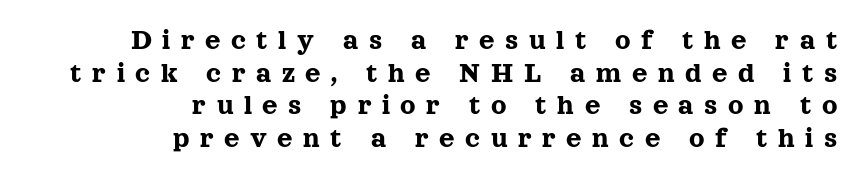
Q: Is the text italic (slanted)? A: No, it is upright.
Q: Is the typeface a serif or a sans-serif typeface? A: Serif.
Q: Is the text underlined? A: No.
Q: How is the paragraph aligned? A: Right-aligned.
Q: Is the spacing between letters normal or unusually wide? A: Unusually wide.
Q: Is the spacing between lines tight, normal or loose? A: Tight.
Q: Width (condensed, normal, or wide)? A: Normal.
Q: x-height? A: Medium.
Q: Monospaced? A: No.
